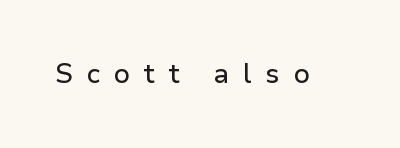
Q: Is the text italic (slanted)? A: No, it is upright.
Q: Is the text underlined? A: No.
Q: Is the spacing between letters normal or unusually wide? A: Unusually wide.
